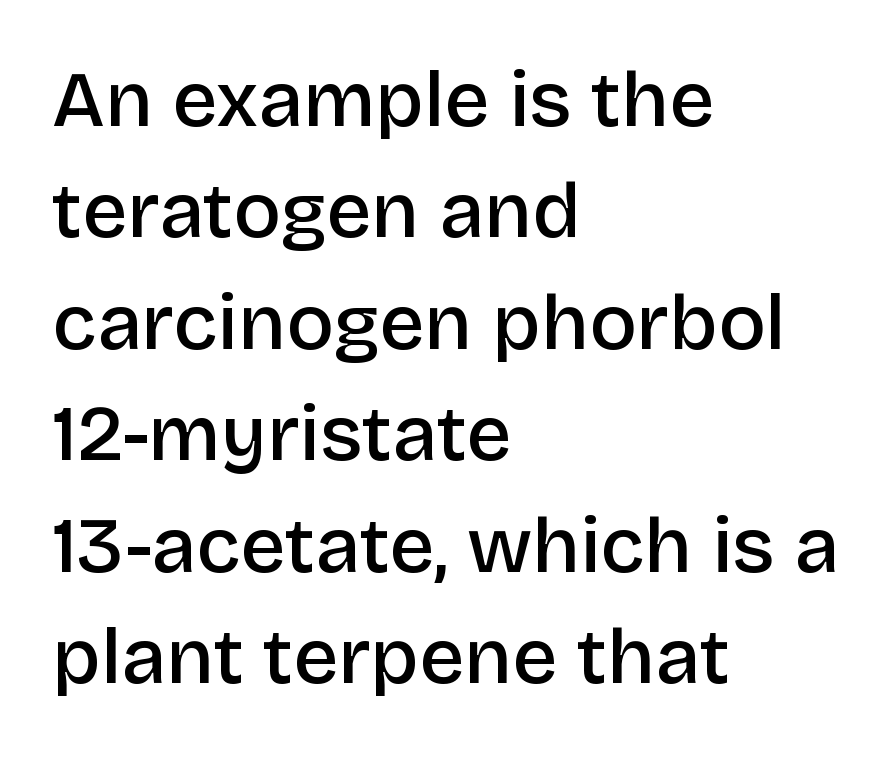
Q: Is the text bold? A: Semi-bold.
Q: Is the text italic (slanted)? A: No, it is upright.
Q: Is the typeface a serif or a sans-serif typeface? A: Sans-serif.
Q: Is the text underlined? A: No.
Q: How is the paragraph aligned? A: Left-aligned.
Q: Is the spacing between letters normal or unusually wide? A: Normal.
Q: Is the spacing between lines tight, normal or loose? A: Normal.
Q: Width (condensed, normal, or wide)? A: Normal.
Q: Stroke contrast? A: Low.
Q: x-height? A: Large.
Q: Monospaced? A: No.
